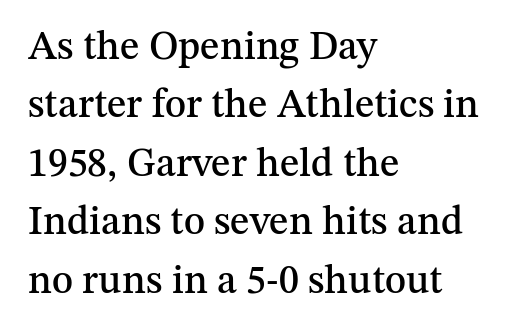
Q: Is the text italic (slanted)? A: No, it is upright.
Q: Is the typeface a serif or a sans-serif typeface? A: Serif.
Q: Is the text underlined? A: No.
Q: How is the paragraph aligned? A: Left-aligned.
Q: Is the spacing between letters normal or unusually wide? A: Normal.
Q: Is the spacing between lines tight, normal or loose? A: Normal.
Q: Width (condensed, normal, or wide)? A: Normal.
Q: Stroke contrast? A: Medium.
Q: x-height? A: Medium.
Q: Monospaced? A: No.
